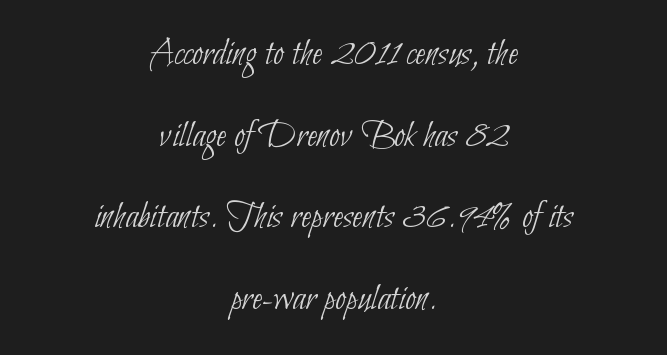
{"serif": "no", "bold": "no", "weight": "thin", "width": "condensed", "stroke_contrast": "low", "x_height": "small", "monospaced": "no", "underline": "no", "align": "center", "line_spacing": "loose", "line_spacing_ratio": 2.09, "letter_spacing": "normal", "letter_spacing_em": 0.0, "glyph_px": 39}
